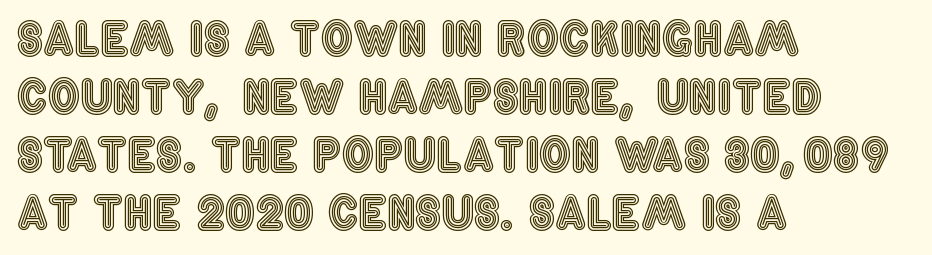
The image shows 45 px condensed type, upright; set left-aligned, normal line spacing (1.29x), normal letter spacing, not underlined; a large x-height.
